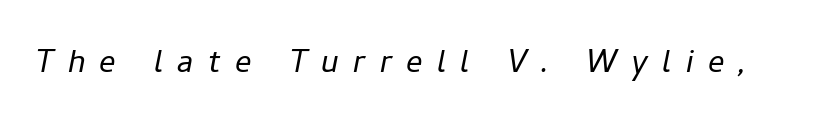
Q: Is the text bold? A: No.
Q: Is the text italic (slanted)? A: Yes, it leans right by about 11 degrees.
Q: Is the text underlined? A: No.
Q: Is the spacing between letters normal or unusually wide? A: Unusually wide.
Q: Width (condensed, normal, or wide)? A: Normal.
Q: Stroke contrast? A: Low.
Q: x-height? A: Medium.
Q: Monospaced? A: No.
